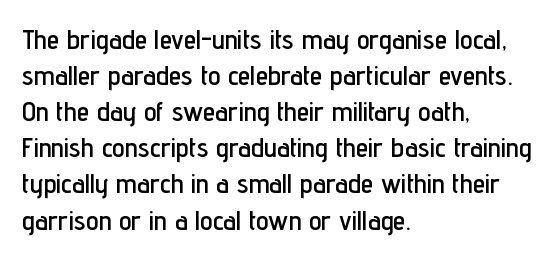
Q: Is the text italic (slanted)? A: No, it is upright.
Q: Is the typeface a serif or a sans-serif typeface? A: Sans-serif.
Q: Is the text underlined? A: No.
Q: How is the paragraph aligned? A: Left-aligned.
Q: Is the spacing between letters normal or unusually wide? A: Normal.
Q: Is the spacing between lines tight, normal or loose? A: Normal.
Q: Width (condensed, normal, or wide)? A: Condensed.
Q: Stroke contrast? A: Low.
Q: x-height? A: Medium.
Q: Monospaced? A: No.
